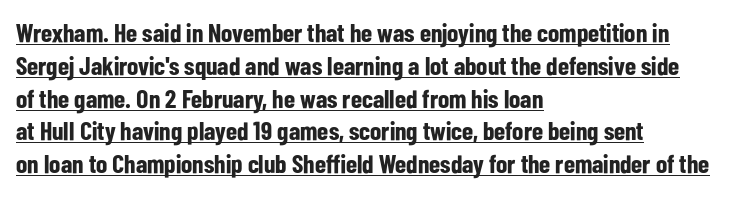
Q: Is the text bold? A: Yes.
Q: Is the text italic (slanted)? A: No, it is upright.
Q: Is the text underlined? A: Yes.
Q: How is the paragraph aligned? A: Left-aligned.
Q: Is the spacing between letters normal or unusually wide? A: Normal.
Q: Is the spacing between lines tight, normal or loose? A: Normal.
